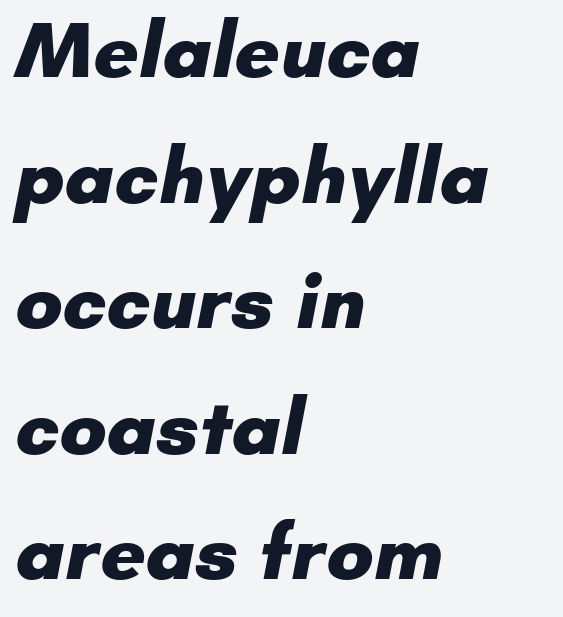
The face used here has the dense, thick strokes of a bold. What kind of face is this? One without serifs — a sans. Short and long lines alike share a common starting point at left. A normal amount of white space separates one row of letters from the next. Honestly, the letter spacing is just normal — you wouldn't notice it. The area under the type is left untouched.
